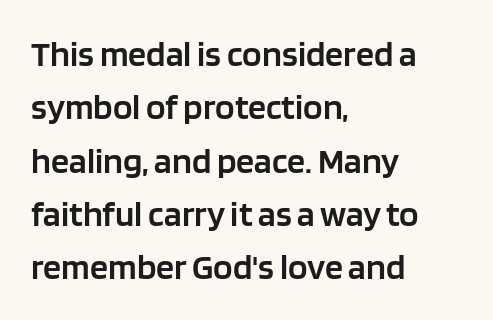
Q: Is the text bold? A: Semi-bold.
Q: Is the text italic (slanted)? A: No, it is upright.
Q: Is the typeface a serif or a sans-serif typeface? A: Sans-serif.
Q: Is the text underlined? A: No.
Q: How is the paragraph aligned? A: Left-aligned.
Q: Is the spacing between letters normal or unusually wide? A: Normal.
Q: Is the spacing between lines tight, normal or loose? A: Normal.
Q: Width (condensed, normal, or wide)? A: Normal.
Q: Stroke contrast? A: Low.
Q: x-height? A: Large.
Q: Monospaced? A: No.
